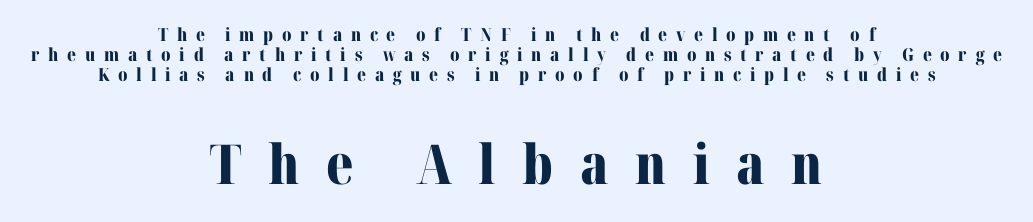
{"serif": "yes", "italic": "no", "bold": "yes", "weight": "bold", "width": "normal", "stroke_contrast": "medium", "x_height": "medium", "monospaced": "no", "underline": "no", "align": "center", "line_spacing": "tight", "line_spacing_ratio": 1.11, "letter_spacing": "wide", "letter_spacing_em": 0.48, "larger_block": "second", "size_ratio": 3.06, "glyph_px": 55}
